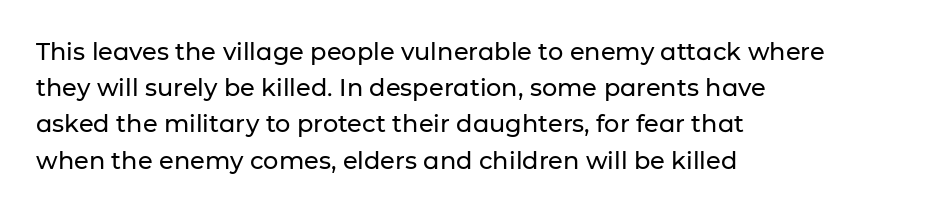
{"italic": "no", "underline": "no", "align": "left", "line_spacing": "normal", "line_spacing_ratio": 1.51, "letter_spacing": "normal", "letter_spacing_em": 0.0, "glyph_px": 24}
